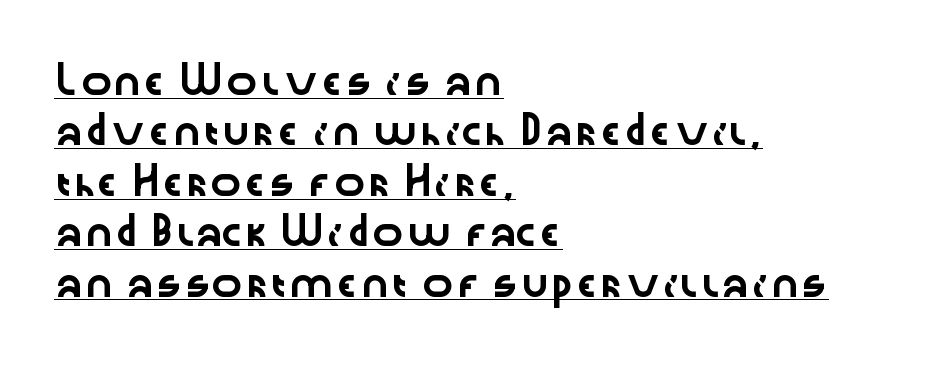
Q: Is the text italic (slanted)? A: No, it is upright.
Q: Is the text underlined? A: Yes.
Q: How is the paragraph aligned? A: Left-aligned.
Q: Is the spacing between letters normal or unusually wide? A: Normal.
Q: Is the spacing between lines tight, normal or loose? A: Loose.
